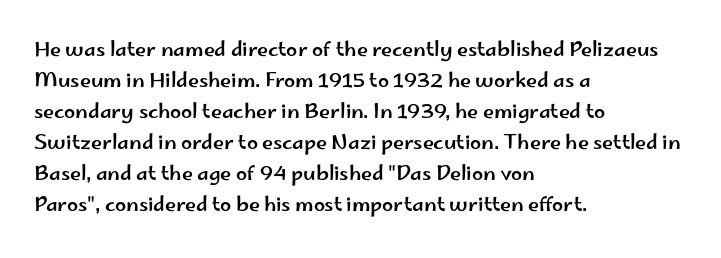
{"italic": "no", "underline": "no", "align": "left", "line_spacing": "normal", "line_spacing_ratio": 1.55, "letter_spacing": "normal", "letter_spacing_em": 0.0, "glyph_px": 20}
